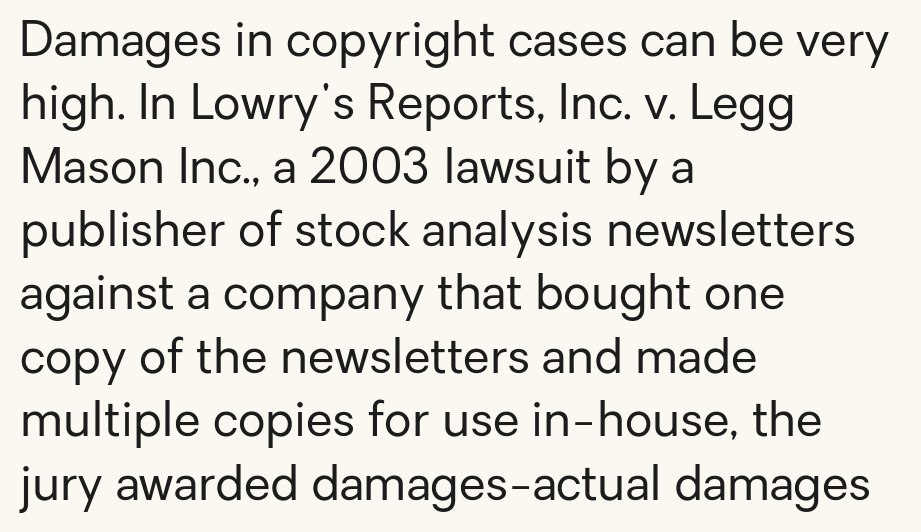
The image shows 48 px regular-weight sans-serif type, upright; set left-aligned, normal line spacing (1.32x), normal letter spacing, not underlined; low stroke contrast and a medium x-height.
